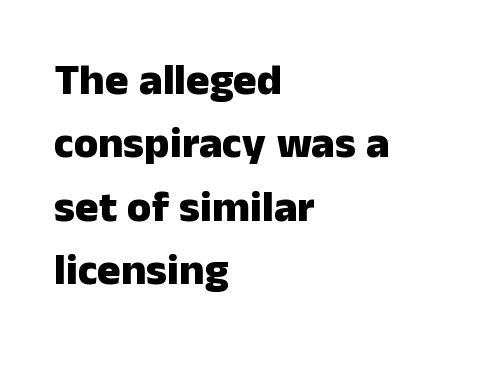
{"serif": "no", "italic": "no", "bold": "yes", "weight": "heavy", "width": "normal", "stroke_contrast": "low", "x_height": "medium", "monospaced": "no", "underline": "no", "align": "left", "line_spacing": "normal", "line_spacing_ratio": 1.44, "letter_spacing": "normal", "letter_spacing_em": 0.0, "glyph_px": 44}
